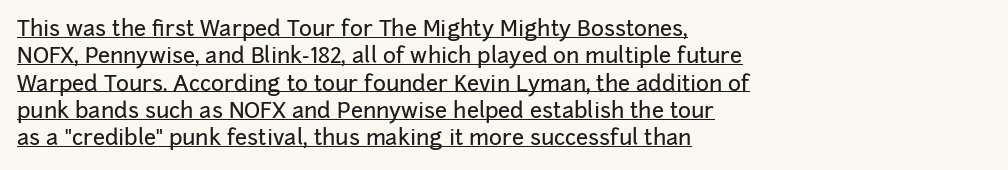
Horizontally, the lines are justified to the leading edge only. The letters stand straight up with perfectly vertical stems. Each line of the rendering has a horizontal stroke beneath the glyphs. The type is set solid horizontally, with unmodified tracking.
